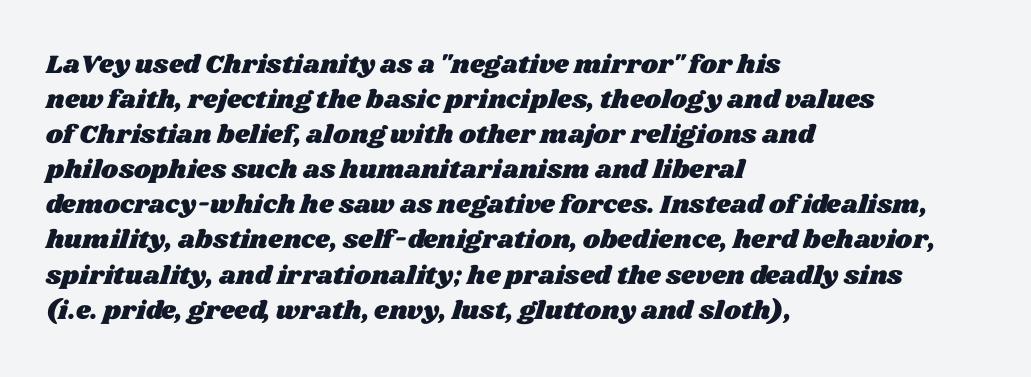
{"underline": "no", "align": "left", "line_spacing": "normal", "line_spacing_ratio": 1.35, "letter_spacing": "normal", "letter_spacing_em": 0.0, "glyph_px": 26}
